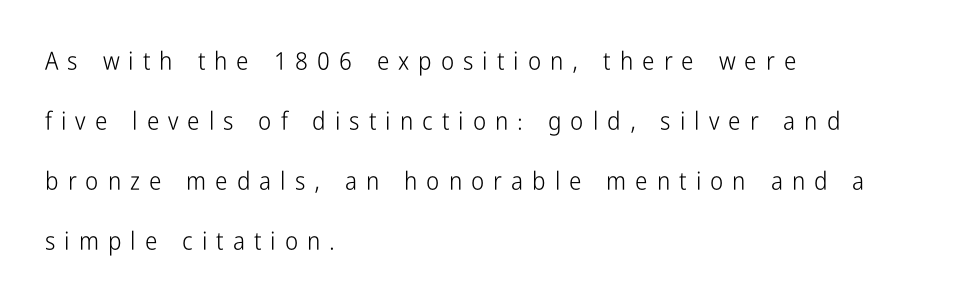
{"italic": "no", "bold": "no", "underline": "no", "align": "left", "line_spacing": "loose", "line_spacing_ratio": 2.4, "letter_spacing": "wide", "letter_spacing_em": 0.36, "glyph_px": 25}
